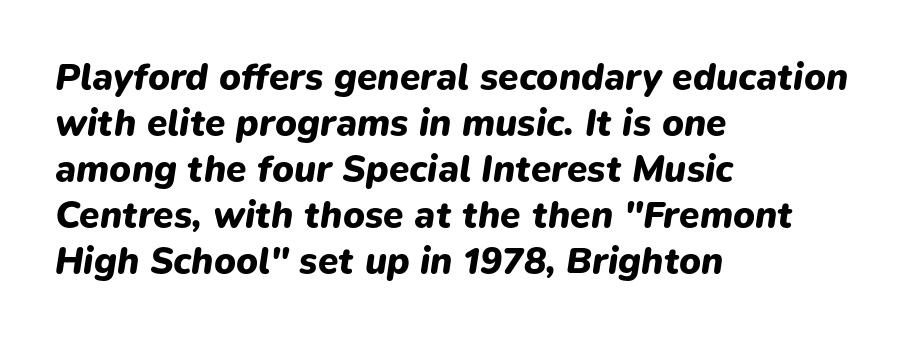
The image shows 37 px heavy type, italic (leaning right); set left-aligned, line spacing 1.24x, normal letter spacing, not underlined; low stroke contrast and a medium x-height.
